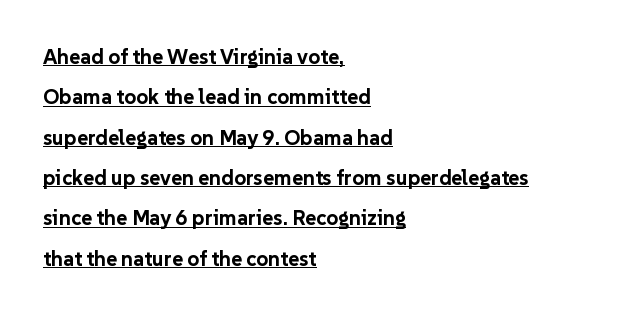
The image shows 21 px bold type, upright; set left-aligned, loose line spacing (1.92x), normal letter spacing, underlined.
